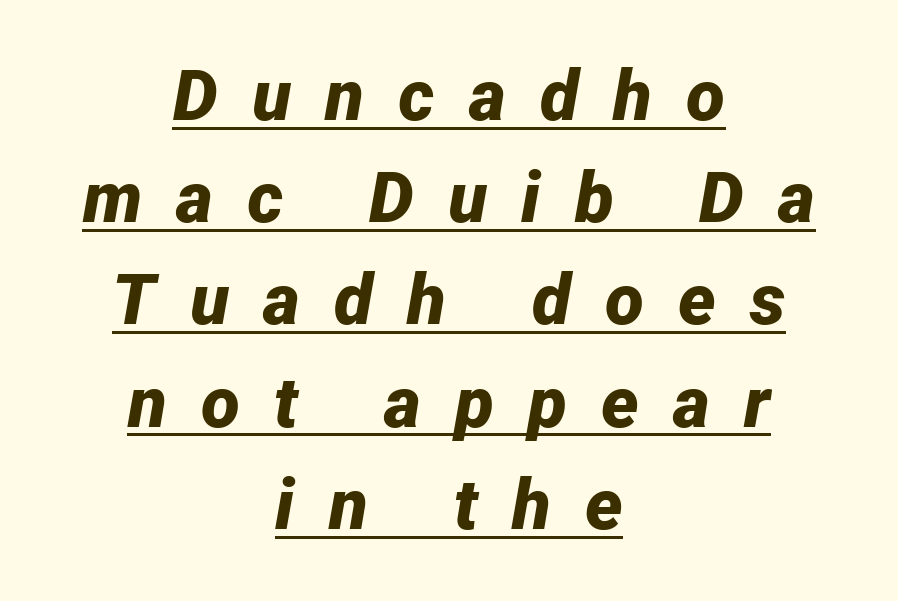
This sample uses an oblique cut, with every glyph tilted off the vertical. Plenty of ink on the page — the face is bold. A student would call this center alignment; a typographer would say set centered. Do the characters align in a grid? No, the font is proportional.
